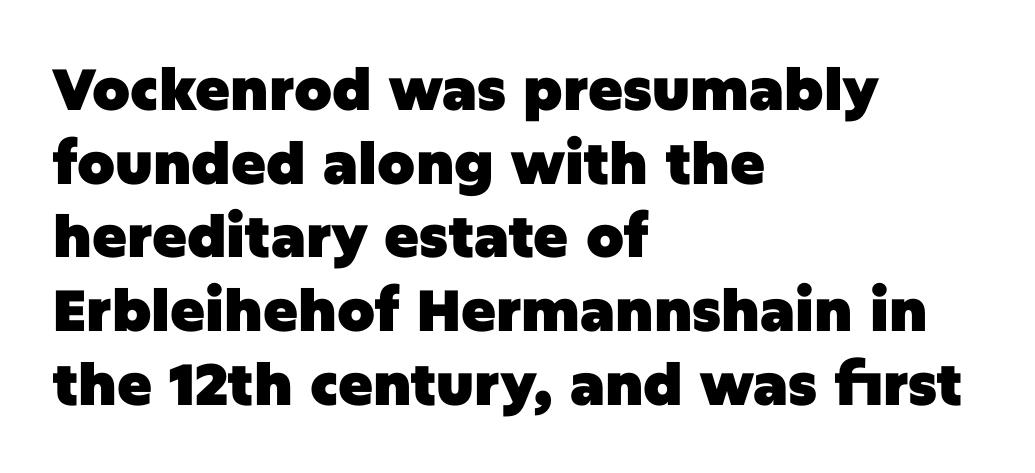
The image shows 58 px heavy sans-serif type, upright; set left-aligned, normal line spacing (1.27x), normal letter spacing, not underlined; low stroke contrast and a large x-height.
